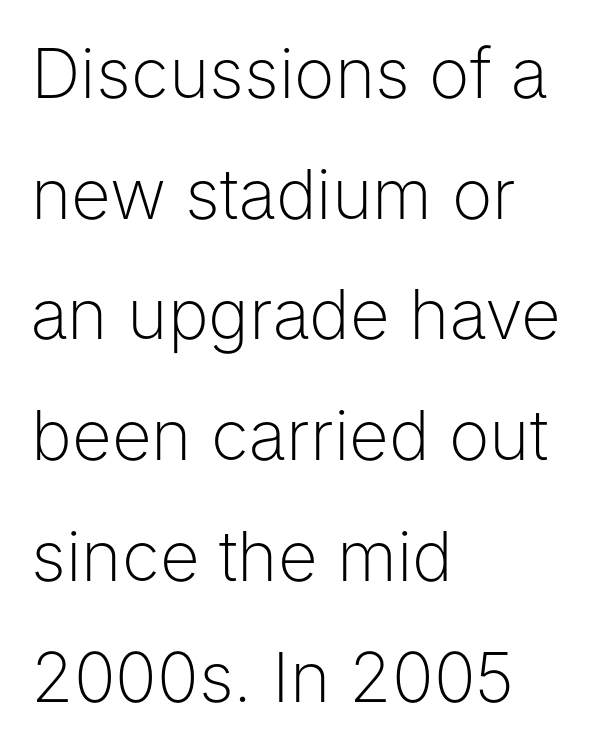
{"serif": "no", "italic": "no", "bold": "no", "weight": "light", "width": "normal", "stroke_contrast": "low", "x_height": "medium", "monospaced": "no", "underline": "no", "align": "left", "line_spacing_ratio": 1.75, "letter_spacing": "normal", "letter_spacing_em": 0.0, "glyph_px": 69}
